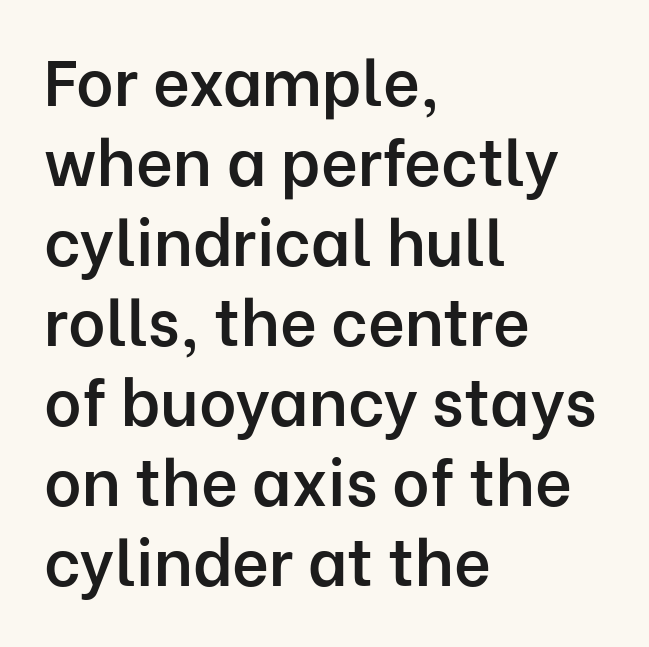
{"serif": "no", "italic": "no", "bold": "semi", "weight": "semibold", "width": "normal", "stroke_contrast": "low", "x_height": "medium", "monospaced": "no", "underline": "no", "align": "left", "line_spacing": "normal", "line_spacing_ratio": 1.25, "letter_spacing": "normal", "letter_spacing_em": 0.0, "glyph_px": 64}
